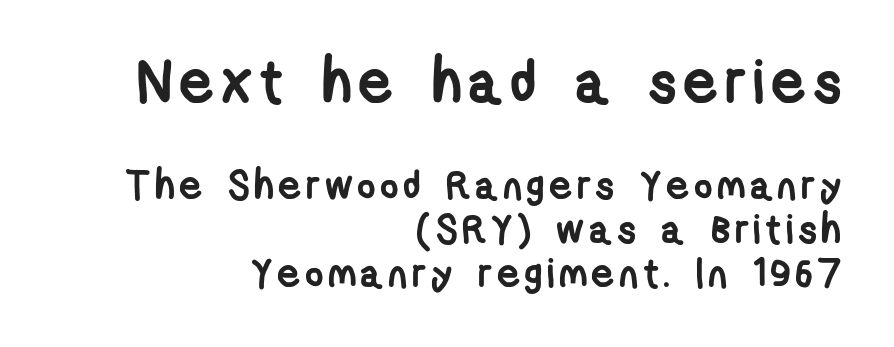
Q: Is the text bold? A: Yes.
Q: Is the typeface a serif or a sans-serif typeface? A: Sans-serif.
Q: Is the text underlined? A: No.
Q: How is the paragraph aligned? A: Right-aligned.
Q: Is the spacing between lines tight, normal or loose? A: Tight.
Q: Which block of text is set in a larger size, the first (top) or the second (bottom)? A: The first (top) one.
Q: Width (condensed, normal, or wide)? A: Condensed.
Q: Stroke contrast? A: Low.
Q: x-height? A: Medium.
Q: Monospaced? A: No.
